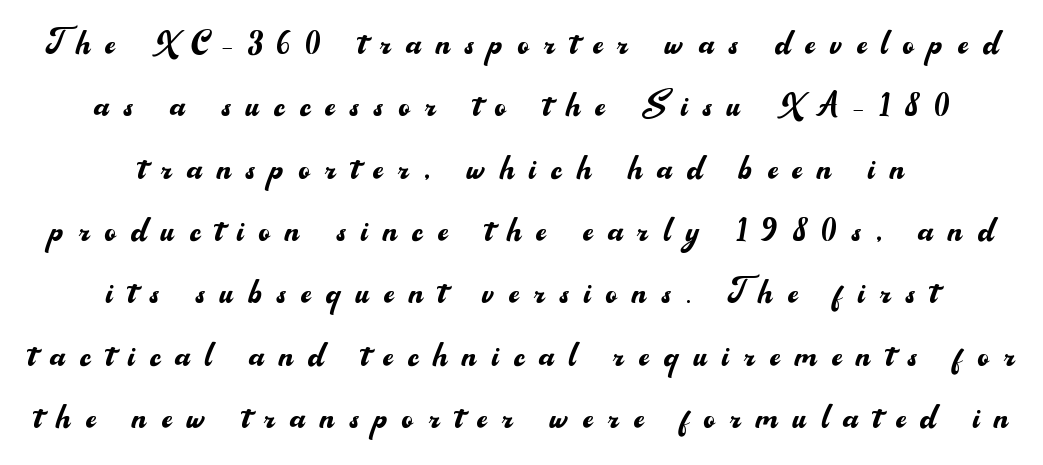
{"serif": "no", "bold": "no", "weight": "regular", "width": "normal", "stroke_contrast": "medium", "x_height": "small", "monospaced": "no", "underline": "no", "align": "center", "line_spacing": "normal", "line_spacing_ratio": 1.45, "letter_spacing": "wide", "letter_spacing_em": 0.35, "glyph_px": 43}
